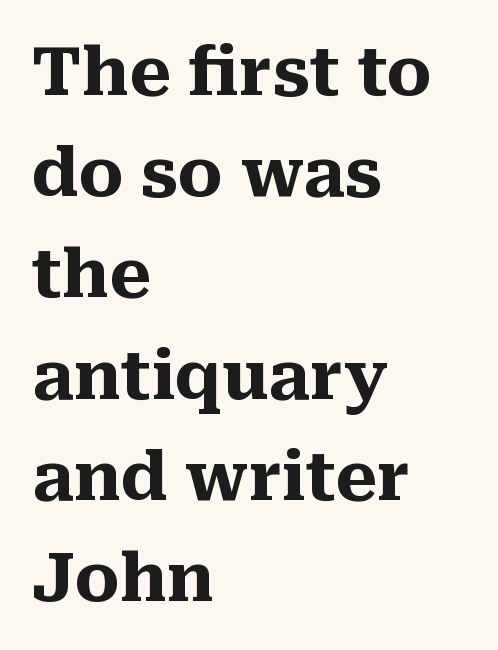
The lines are quadded left. Look at the bottom of the vertical strokes: they flare into serifs here. The rows are spaced the way most documents space them. Bare-footed words on every line. Characters follow at the spacing the type designer built in.
